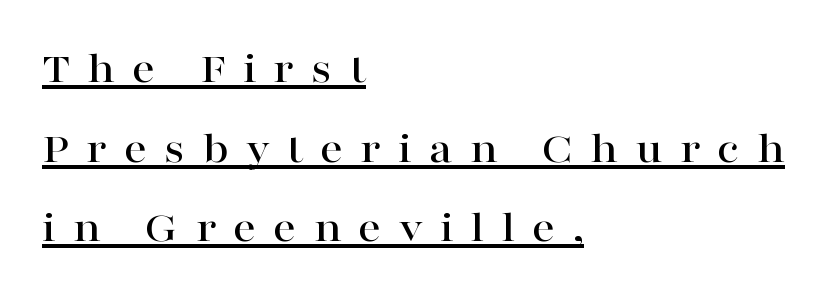
The glyphs are accompanied by a horizontal stroke just below them. Looks like regular typesetting: each glyph gets only the width it needs. The designer went with a serif here, giving each stem small feet. All the whitespace from short lines collects on the right. Characters follow at a spacing far wider than the type designer built in.
